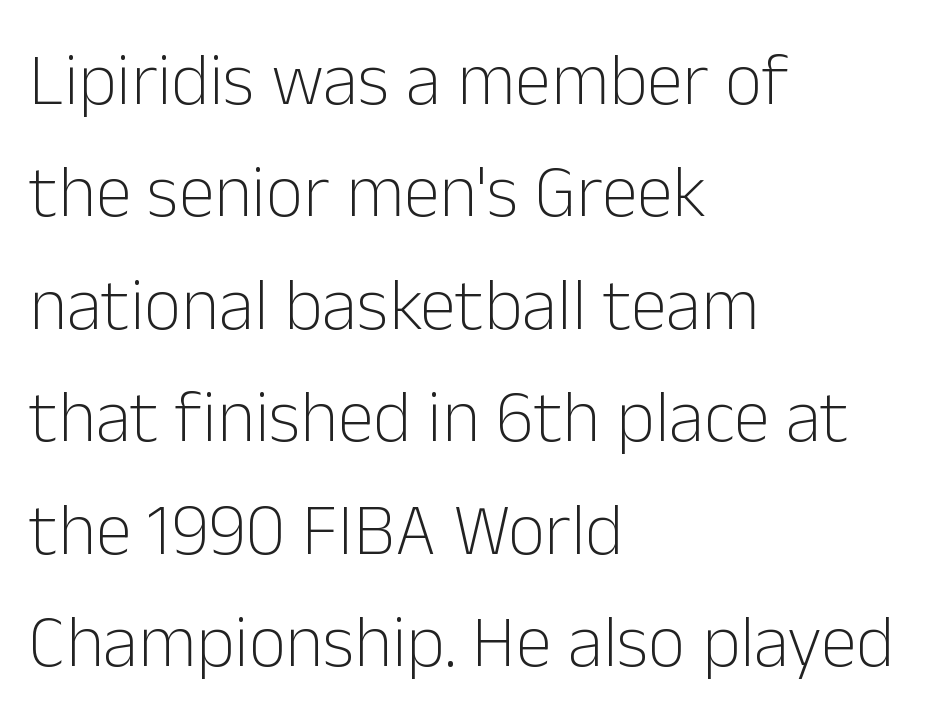
The specimen omits any rule beneath the text block's lines. Grotesque or geometric, the face here clearly has no serifs. Weight: in the light-to-regular range. Notice how descenders clear the ascenders below comfortably — that's standard leading. Horizontally, the lines are justified to the leading edge only.
